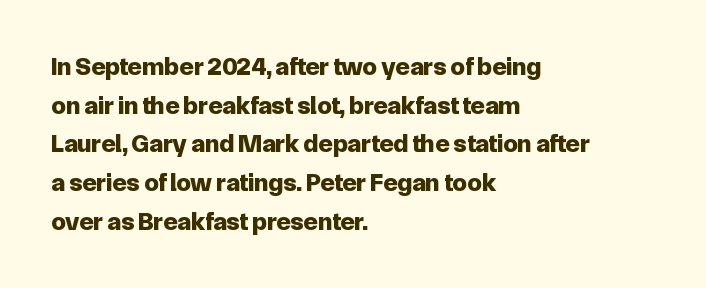
The image shows 26 px bold type, upright; set left-aligned, normal line spacing (1.49x), normal letter spacing, not underlined.
